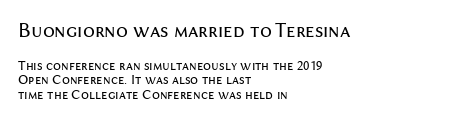
{"italic": "no", "bold": "no", "underline": "no", "align": "left", "line_spacing": "tight", "line_spacing_ratio": 1.04, "letter_spacing": "normal", "letter_spacing_em": 0.0, "larger_block": "first", "size_ratio": 1.5, "glyph_px": 21}
